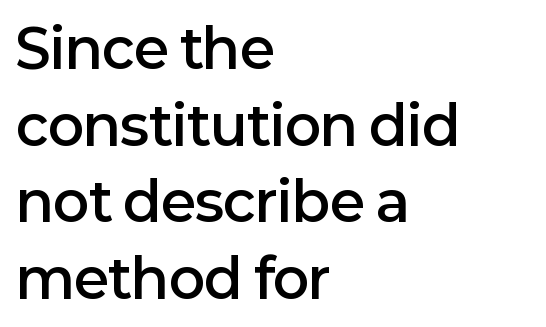
Q: Is the text bold? A: Semi-bold.
Q: Is the text italic (slanted)? A: No, it is upright.
Q: Is the typeface a serif or a sans-serif typeface? A: Sans-serif.
Q: Is the text underlined? A: No.
Q: How is the paragraph aligned? A: Left-aligned.
Q: Is the spacing between letters normal or unusually wide? A: Normal.
Q: Is the spacing between lines tight, normal or loose? A: Normal.
Q: Width (condensed, normal, or wide)? A: Normal.
Q: Stroke contrast? A: Low.
Q: x-height? A: Medium.
Q: Monospaced? A: No.
